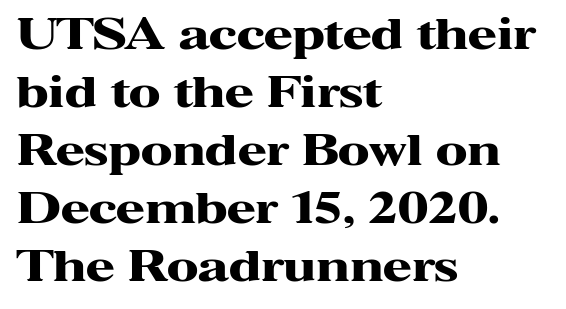
The image shows 42 px heavy, wide serif type, upright; set left-aligned, normal line spacing (1.38x), normal letter spacing, not underlined; high stroke contrast and a medium x-height.
